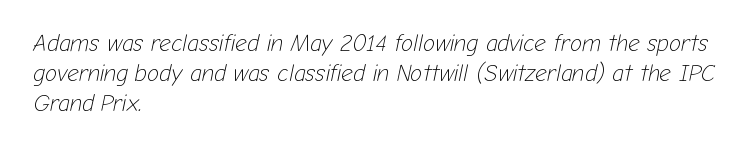
{"italic": "yes", "lean": "right", "slant_degrees": 12, "bold": "no", "underline": "no", "align": "left", "line_spacing": "normal", "line_spacing_ratio": 1.3, "letter_spacing": "normal", "letter_spacing_em": 0.0, "glyph_px": 23}
